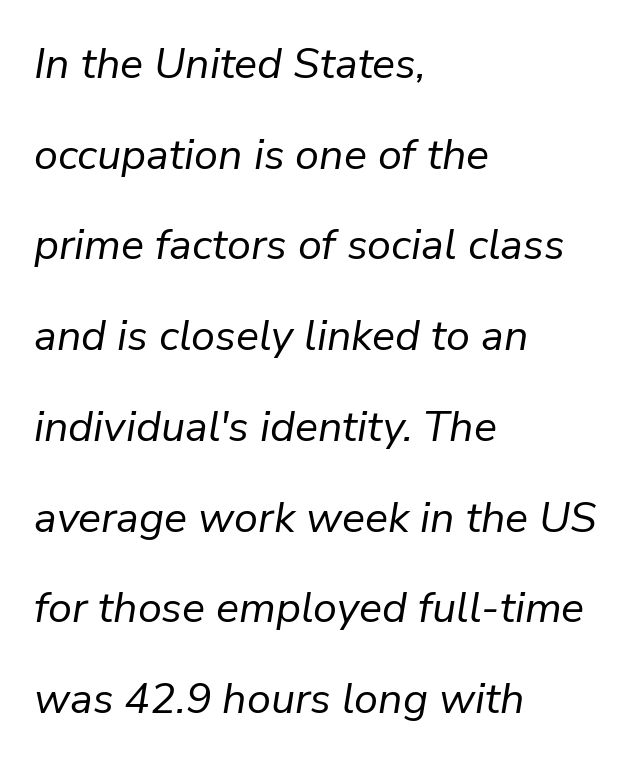
The image shows 43 px regular-weight type, italic (leaning right); set left-aligned, loose line spacing (2.11x), normal letter spacing, not underlined; low stroke contrast and a medium x-height.
